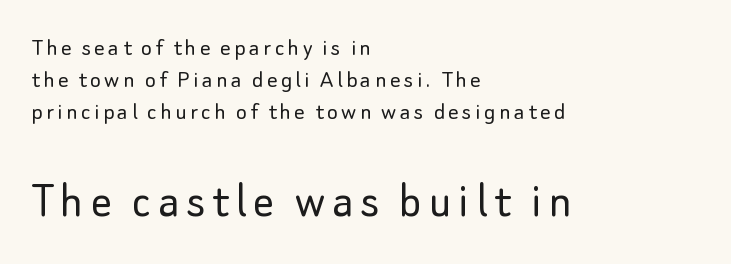
Q: Is the text bold? A: No.
Q: Is the text italic (slanted)? A: No, it is upright.
Q: Is the typeface a serif or a sans-serif typeface? A: Sans-serif.
Q: Is the text underlined? A: No.
Q: How is the paragraph aligned? A: Left-aligned.
Q: Which block of text is set in a larger size, the first (top) or the second (bottom)? A: The second (bottom) one.
Q: Width (condensed, normal, or wide)? A: Normal.
Q: Stroke contrast? A: Low.
Q: x-height? A: Small.
Q: Monospaced? A: No.
